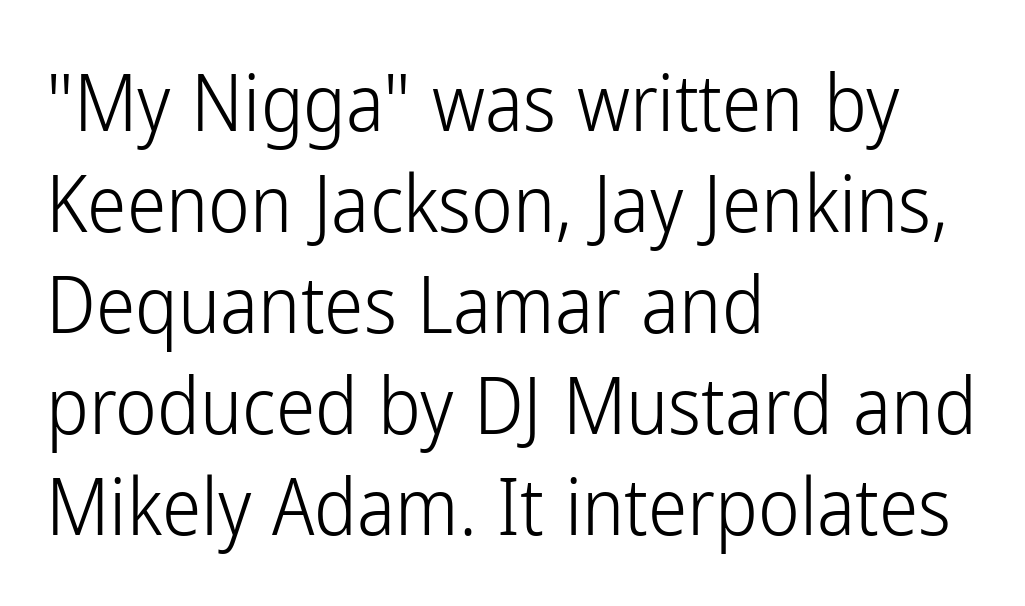
Short and long lines alike share a common starting point at left. Italic? Not at all — the glyphs are vertical. Ink coverage per letter is moderate at most. Is the letter spacing exaggerated? No — it looks like the ordinary default. Typographically, this falls in the sans-serif category. Underline: absent.
